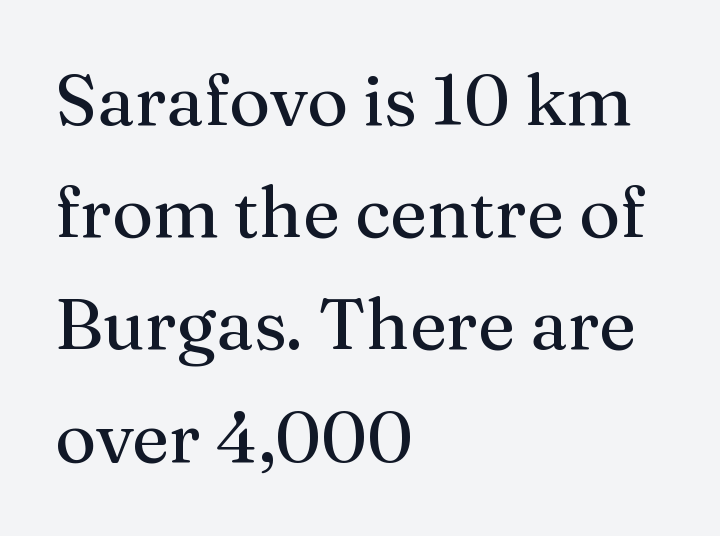
The image shows 71 px regular-weight serif type, upright; set left-aligned, normal line spacing (1.58x), normal letter spacing, not underlined; medium stroke contrast and a medium x-height.
